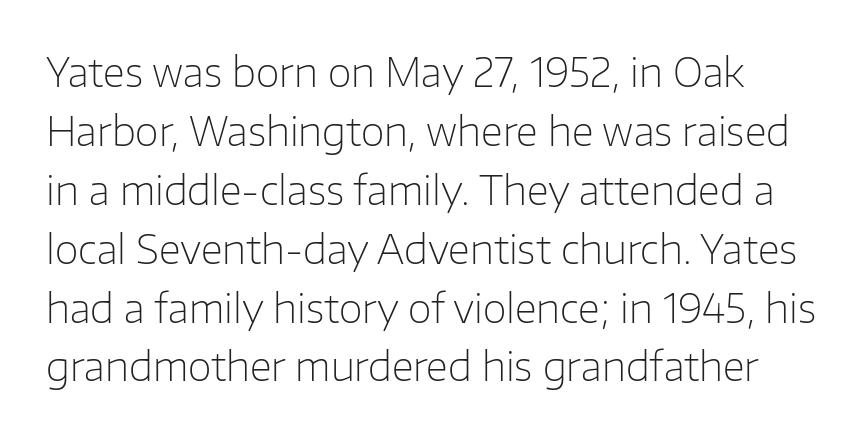
{"serif": "no", "italic": "no", "bold": "no", "weight": "light", "width": "normal", "stroke_contrast": "low", "x_height": "medium", "monospaced": "no", "underline": "no", "line_spacing": "normal", "line_spacing_ratio": 1.51, "letter_spacing": "normal", "letter_spacing_em": 0.0, "glyph_px": 39}
